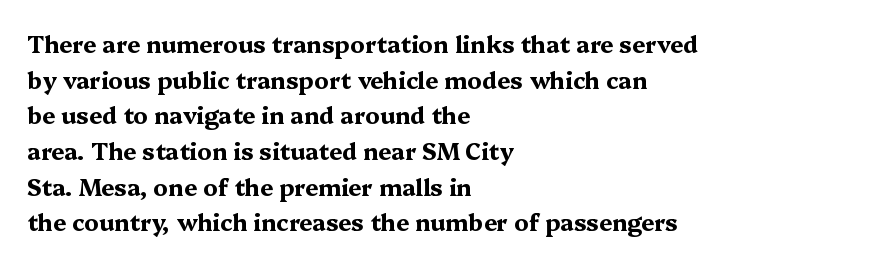
Q: Is the text bold? A: Yes.
Q: Is the text italic (slanted)? A: No, it is upright.
Q: Is the text underlined? A: No.
Q: How is the paragraph aligned? A: Left-aligned.
Q: Is the spacing between letters normal or unusually wide? A: Normal.
Q: Is the spacing between lines tight, normal or loose? A: Normal.
